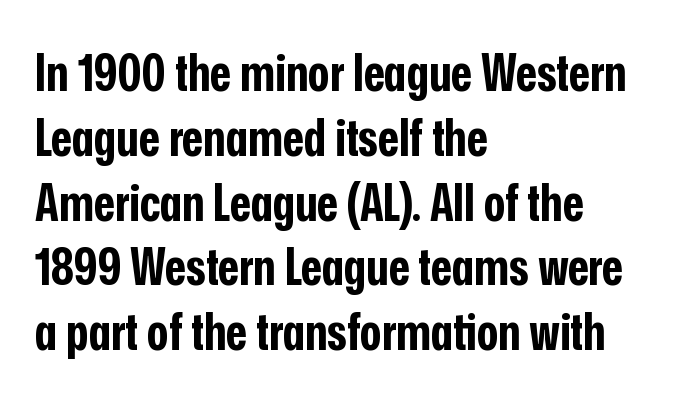
The rendering uses natural spacing where letterforms have individual widths. Rule under the text: the space is simply empty. The font's upright variant was chosen for this text. This rendering employs a face without finishing strokes, i.e., a sans-serif.
